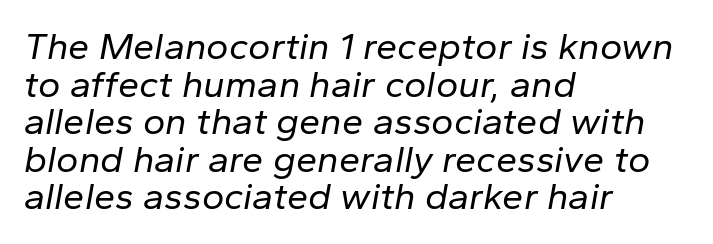
Is the letter spacing exaggerated? No — it looks like the ordinary default. Reading down the block, your eye returns to a fixed left position each line. Glance below the letters and you will spot only blank space. Counters stay open thanks to moderate or lighter strokes. Is this a fixed-width face? No — the glyphs have proportional, varying widths.
